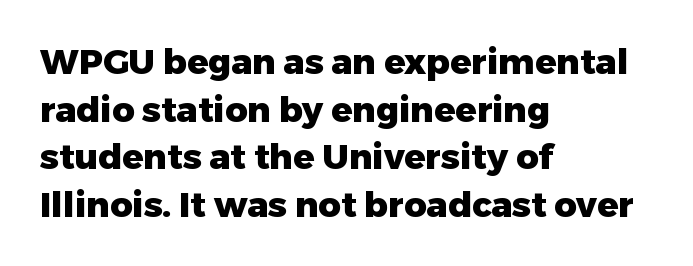
Q: Is the text bold? A: Yes.
Q: Is the text italic (slanted)? A: No, it is upright.
Q: Is the typeface a serif or a sans-serif typeface? A: Sans-serif.
Q: Is the text underlined? A: No.
Q: How is the paragraph aligned? A: Left-aligned.
Q: Is the spacing between letters normal or unusually wide? A: Normal.
Q: Is the spacing between lines tight, normal or loose? A: Normal.
Q: Width (condensed, normal, or wide)? A: Normal.
Q: Stroke contrast? A: Low.
Q: x-height? A: Medium.
Q: Monospaced? A: No.
